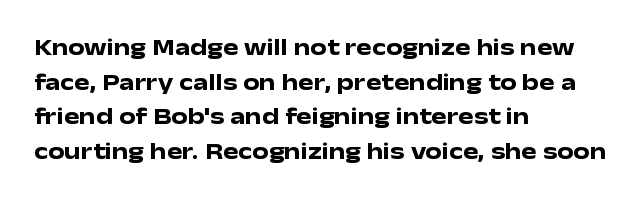
The image shows 23 px bold type, upright; set left-aligned, normal line spacing (1.51x), normal letter spacing, not underlined.
